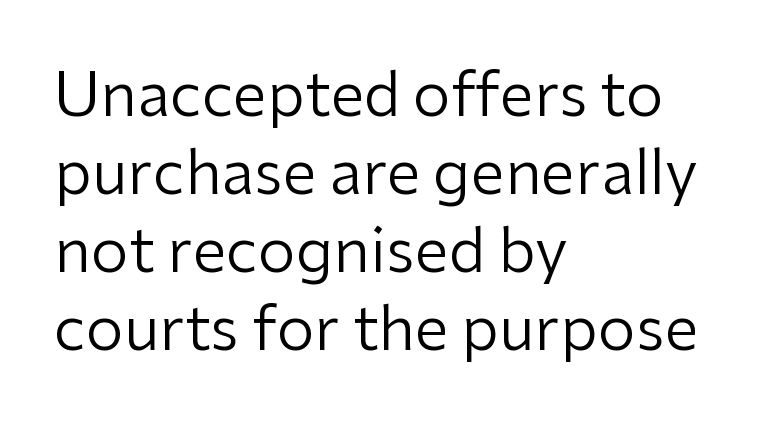
Q: Is the text bold? A: No.
Q: Is the text italic (slanted)? A: No, it is upright.
Q: Is the typeface a serif or a sans-serif typeface? A: Sans-serif.
Q: Is the text underlined? A: No.
Q: How is the paragraph aligned? A: Left-aligned.
Q: Is the spacing between letters normal or unusually wide? A: Normal.
Q: Is the spacing between lines tight, normal or loose? A: Normal.
Q: Width (condensed, normal, or wide)? A: Normal.
Q: Stroke contrast? A: Low.
Q: x-height? A: Medium.
Q: Monospaced? A: No.
